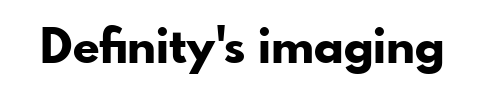
Vertical strokes here are truly vertical. Inter-character spacing is left at the font's built-in metrics. Look at the stroke-to-counter ratio: heavy, a bold. Descender tails drop into unmarked territory. Stroke terminals: plain, sans-serif.
